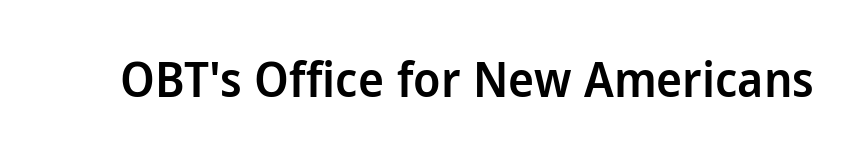
The image shows 49 px semibold sans-serif type, upright; set normal letter spacing, not underlined; low stroke contrast and a medium x-height.
